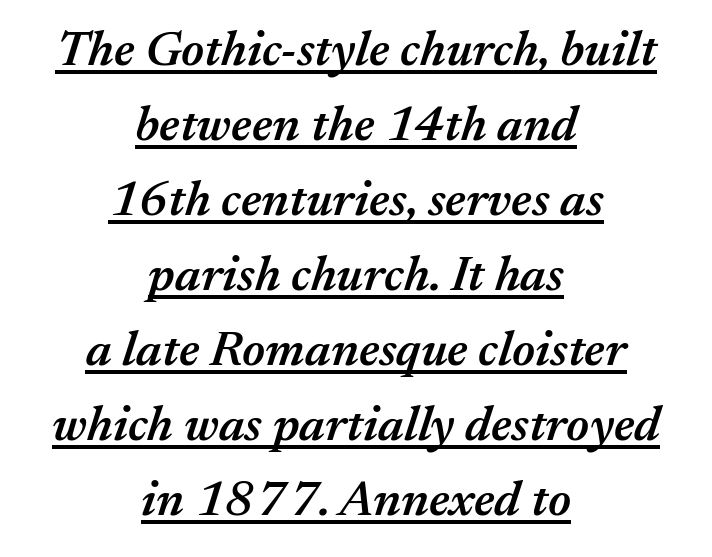
{"italic": "yes", "lean": "right", "slant_degrees": 17, "bold": "semi", "weight": "semibold", "width": "normal", "stroke_contrast": "medium", "x_height": "medium", "monospaced": "no", "underline": "yes", "align": "center", "line_spacing": "normal", "line_spacing_ratio": 1.5, "letter_spacing": "normal", "letter_spacing_em": 0.0, "glyph_px": 50}
